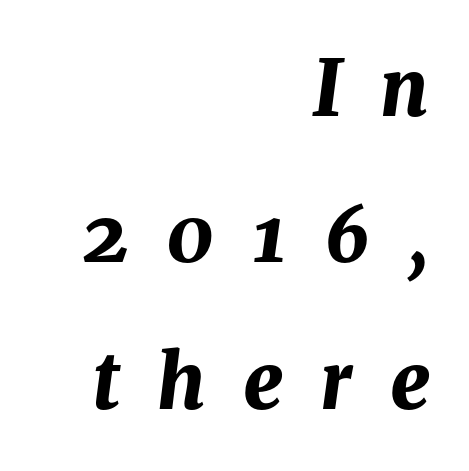
{"italic": "yes", "lean": "right", "slant_degrees": 8, "bold": "yes", "weight": "bold", "width": "normal", "stroke_contrast": "medium", "x_height": "medium", "monospaced": "no", "underline": "no", "align": "right", "line_spacing": "loose", "line_spacing_ratio": 1.9, "letter_spacing": "wide", "letter_spacing_em": 0.49, "glyph_px": 77}
